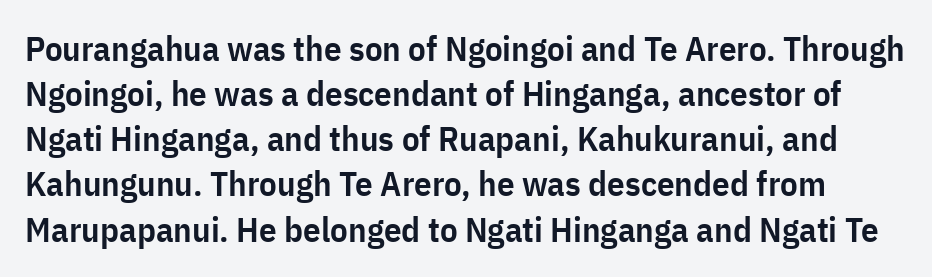
Q: Is the text bold? A: Semi-bold.
Q: Is the text italic (slanted)? A: No, it is upright.
Q: Is the typeface a serif or a sans-serif typeface? A: Sans-serif.
Q: Is the text underlined? A: No.
Q: Is the spacing between letters normal or unusually wide? A: Normal.
Q: Is the spacing between lines tight, normal or loose? A: Normal.
Q: Width (condensed, normal, or wide)? A: Condensed.
Q: Stroke contrast? A: Low.
Q: x-height? A: Medium.
Q: Monospaced? A: No.
